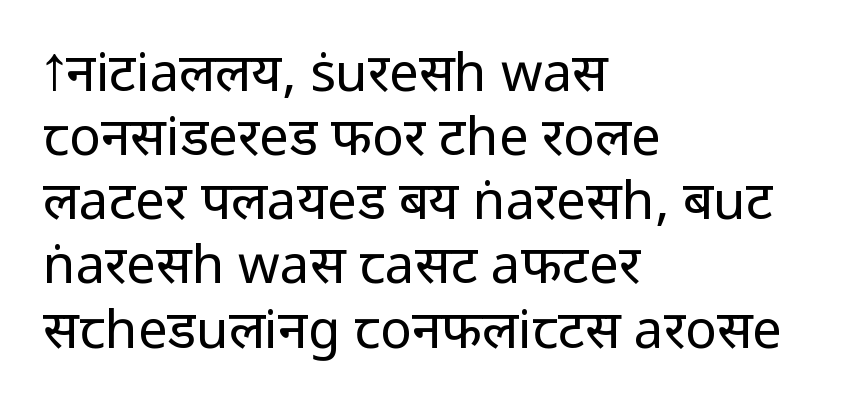
The image shows 53 px regular-weight sans-serif type, upright; set left-aligned, line spacing 1.21x, normal letter spacing, not underlined; low stroke contrast and a medium x-height.
